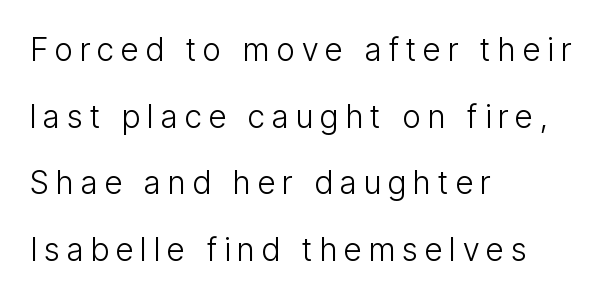
{"serif": "no", "italic": "no", "bold": "no", "weight": "light", "width": "condensed", "stroke_contrast": "low", "x_height": "medium", "monospaced": "no", "underline": "no", "align": "left", "line_spacing": "loose", "line_spacing_ratio": 2.08, "letter_spacing": "wide", "letter_spacing_em": 0.22, "glyph_px": 32}
